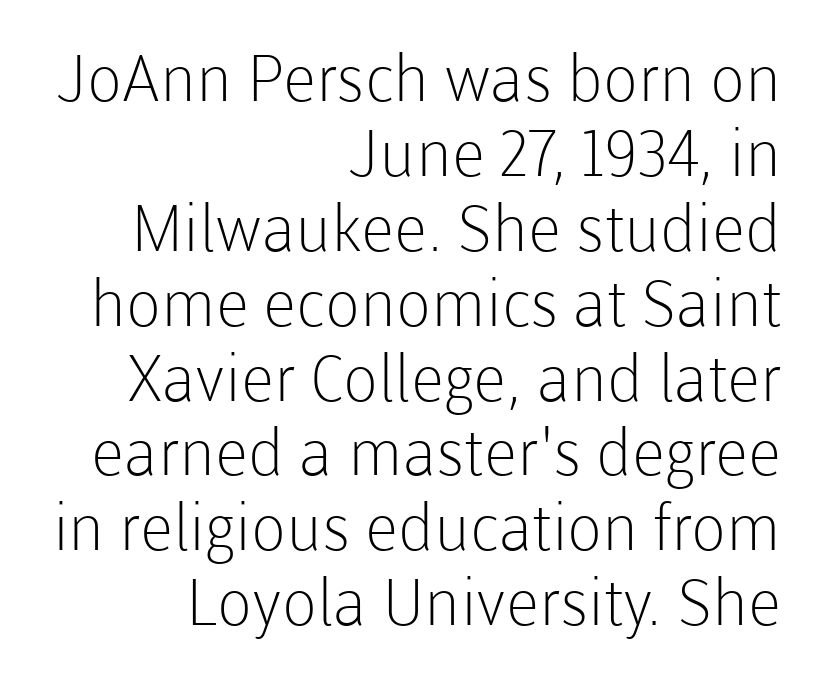
The lettering holds an erect, upright posture throughout. Stroke terminals: plain, sans-serif. Weight: regular or lighter. The area under the type is left untouched.
